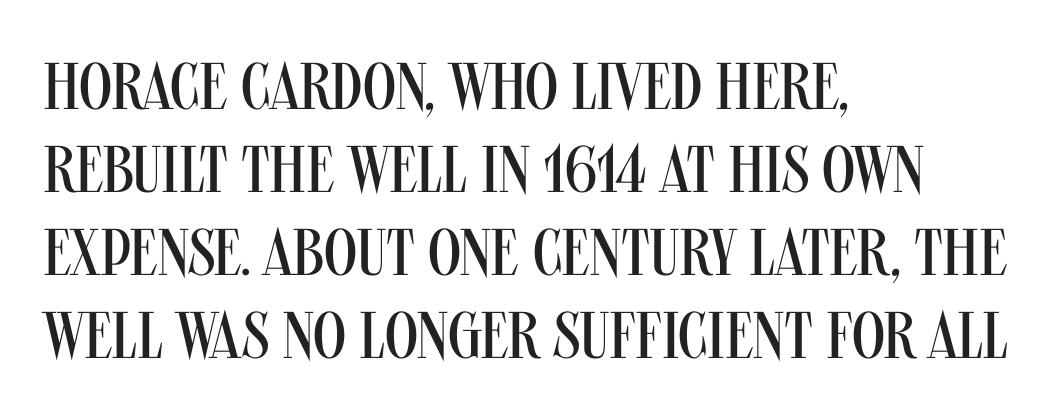
The image shows 66 px regular-weight, condensed sans-serif type, upright; set left-aligned, normal line spacing (1.26x), normal letter spacing, not underlined; medium stroke contrast and a large x-height.
